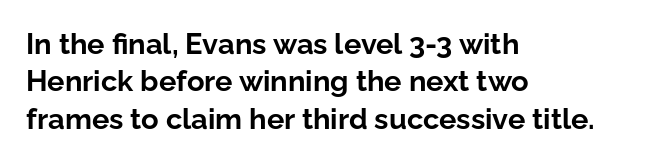
{"serif": "no", "italic": "no", "bold": "yes", "weight": "bold", "width": "normal", "stroke_contrast": "low", "x_height": "medium", "monospaced": "no", "underline": "no", "align": "left", "line_spacing": "normal", "line_spacing_ratio": 1.29, "letter_spacing": "normal", "letter_spacing_em": 0.0, "glyph_px": 29}
